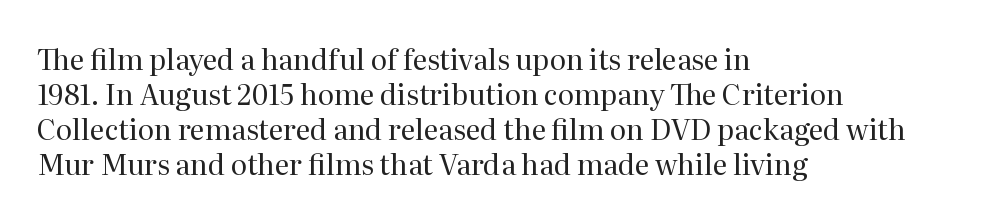
Q: Is the text bold? A: No.
Q: Is the text italic (slanted)? A: No, it is upright.
Q: Is the typeface a serif or a sans-serif typeface? A: Serif.
Q: Is the text underlined? A: No.
Q: How is the paragraph aligned? A: Left-aligned.
Q: Is the spacing between letters normal or unusually wide? A: Normal.
Q: Is the spacing between lines tight, normal or loose? A: Normal.
Q: Width (condensed, normal, or wide)? A: Normal.
Q: Stroke contrast? A: Medium.
Q: x-height? A: Medium.
Q: Monospaced? A: No.
